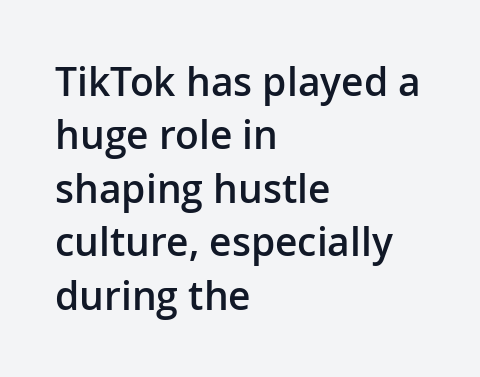
Q: Is the text bold? A: Semi-bold.
Q: Is the text italic (slanted)? A: No, it is upright.
Q: Is the typeface a serif or a sans-serif typeface? A: Sans-serif.
Q: Is the text underlined? A: No.
Q: How is the paragraph aligned? A: Left-aligned.
Q: Is the spacing between letters normal or unusually wide? A: Normal.
Q: Is the spacing between lines tight, normal or loose? A: Normal.
Q: Width (condensed, normal, or wide)? A: Normal.
Q: Stroke contrast? A: Low.
Q: x-height? A: Medium.
Q: Monospaced? A: No.
